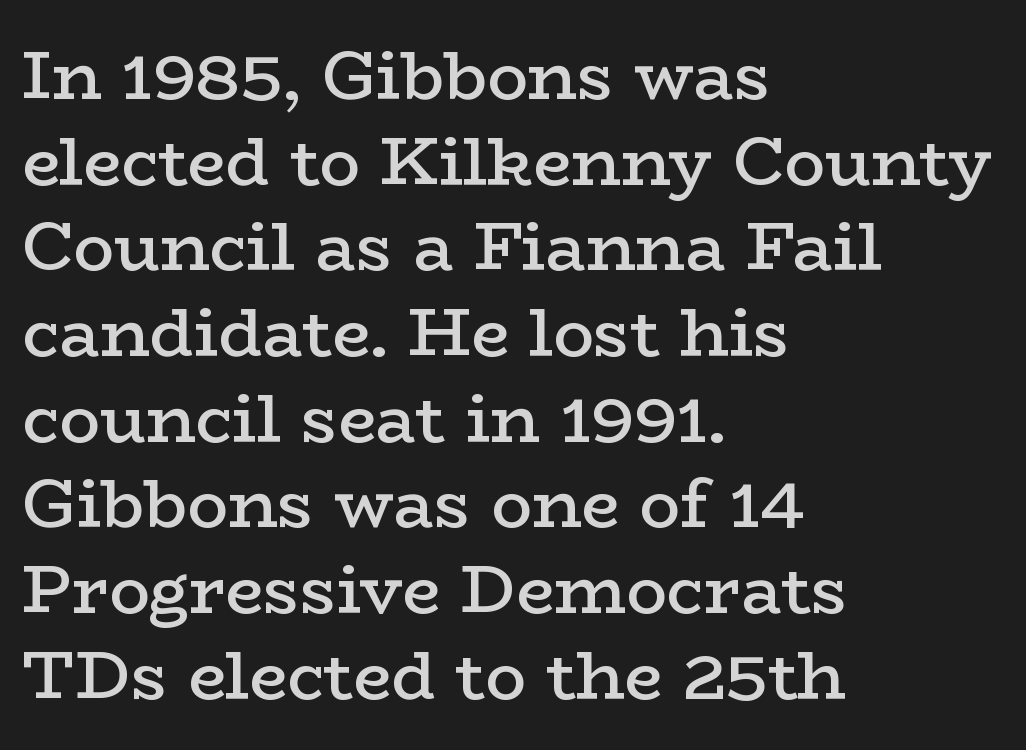
The image shows 68 px semibold, wide serif type, upright; set left-aligned, normal line spacing (1.26x), normal letter spacing, not underlined; low stroke contrast and a medium x-height.
